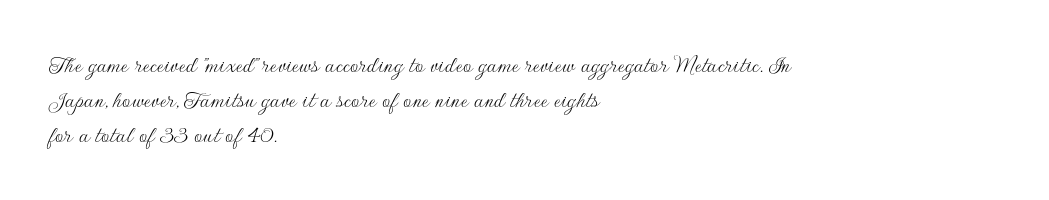
{"bold": "no", "underline": "no", "align": "left", "line_spacing": "normal", "line_spacing_ratio": 1.34, "letter_spacing": "normal", "letter_spacing_em": 0.0, "glyph_px": 26}
